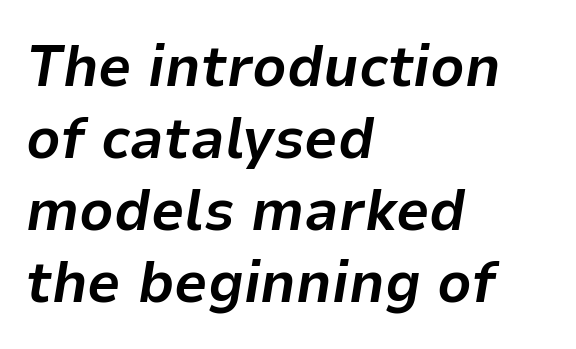
Q: Is the text bold? A: Yes.
Q: Is the text italic (slanted)? A: Yes, it leans right by about 9 degrees.
Q: Is the text underlined? A: No.
Q: How is the paragraph aligned? A: Left-aligned.
Q: Is the spacing between letters normal or unusually wide? A: Normal.
Q: Width (condensed, normal, or wide)? A: Normal.
Q: Stroke contrast? A: Low.
Q: x-height? A: Medium.
Q: Monospaced? A: No.
